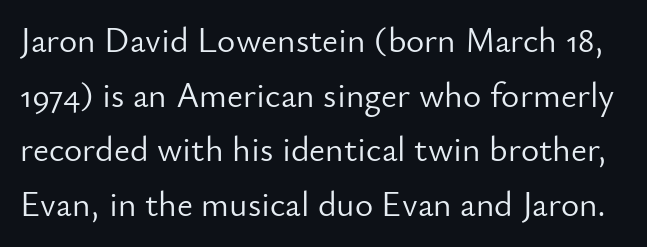
Q: Is the text bold? A: No.
Q: Is the text italic (slanted)? A: No, it is upright.
Q: Is the typeface a serif or a sans-serif typeface? A: Sans-serif.
Q: Is the text underlined? A: No.
Q: Is the spacing between letters normal or unusually wide? A: Normal.
Q: Is the spacing between lines tight, normal or loose? A: Normal.
Q: Width (condensed, normal, or wide)? A: Normal.
Q: Stroke contrast? A: Low.
Q: x-height? A: Small.
Q: Monospaced? A: No.
